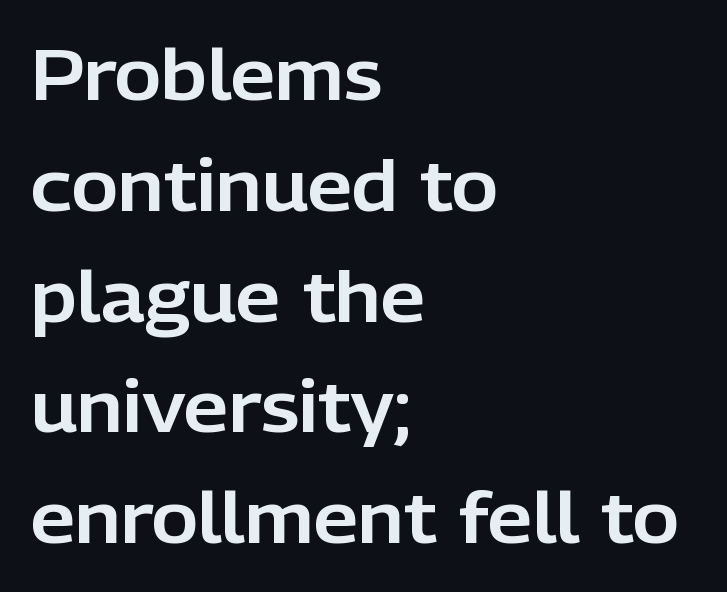
{"serif": "no", "italic": "no", "width": "normal", "stroke_contrast": "low", "x_height": "medium", "monospaced": "no", "underline": "no", "align": "left", "line_spacing": "normal", "line_spacing_ratio": 1.56, "letter_spacing": "normal", "letter_spacing_em": 0.0, "glyph_px": 71}
